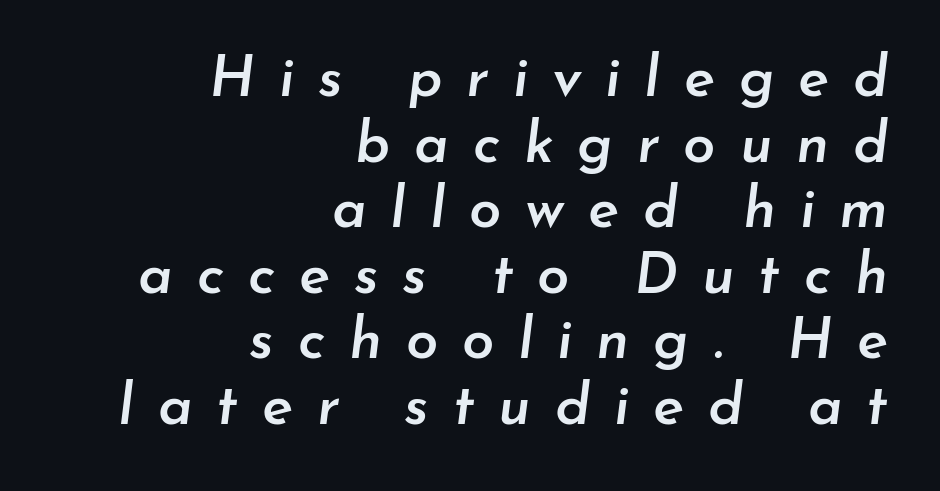
Q: Is the text bold? A: Semi-bold.
Q: Is the text italic (slanted)? A: Yes, it leans right by about 7 degrees.
Q: Is the text underlined? A: No.
Q: How is the paragraph aligned? A: Right-aligned.
Q: Is the spacing between letters normal or unusually wide? A: Unusually wide.
Q: Is the spacing between lines tight, normal or loose? A: Tight.
Q: Width (condensed, normal, or wide)? A: Normal.
Q: Stroke contrast? A: Low.
Q: x-height? A: Small.
Q: Monospaced? A: No.
